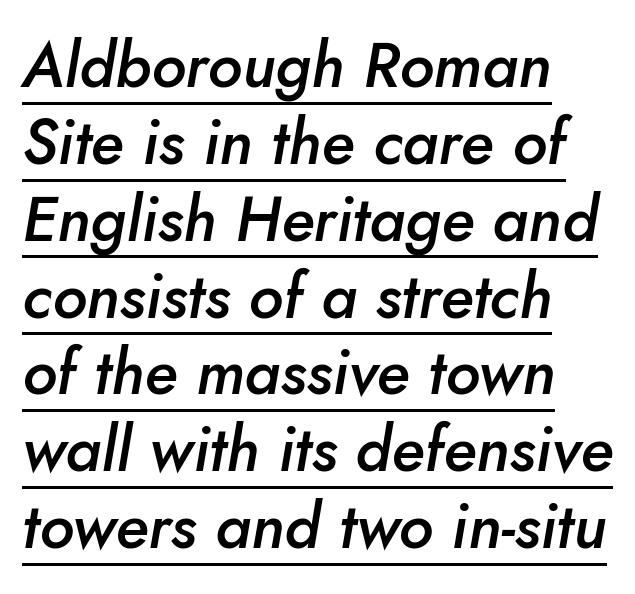
Q: Is the text bold? A: Semi-bold.
Q: Is the text italic (slanted)? A: Yes, it leans right by about 10 degrees.
Q: Is the text underlined? A: Yes.
Q: How is the paragraph aligned? A: Left-aligned.
Q: Is the spacing between letters normal or unusually wide? A: Normal.
Q: Width (condensed, normal, or wide)? A: Normal.
Q: Stroke contrast? A: Low.
Q: x-height? A: Small.
Q: Monospaced? A: No.
